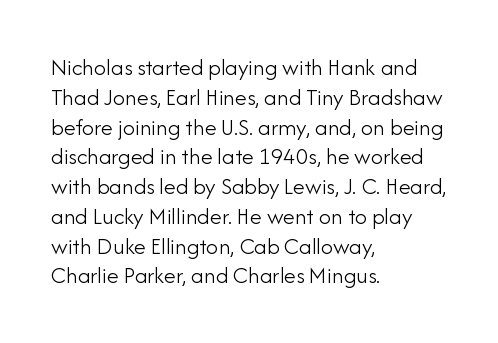
Q: Is the text bold? A: No.
Q: Is the text italic (slanted)? A: No, it is upright.
Q: Is the text underlined? A: No.
Q: How is the paragraph aligned? A: Left-aligned.
Q: Is the spacing between letters normal or unusually wide? A: Normal.
